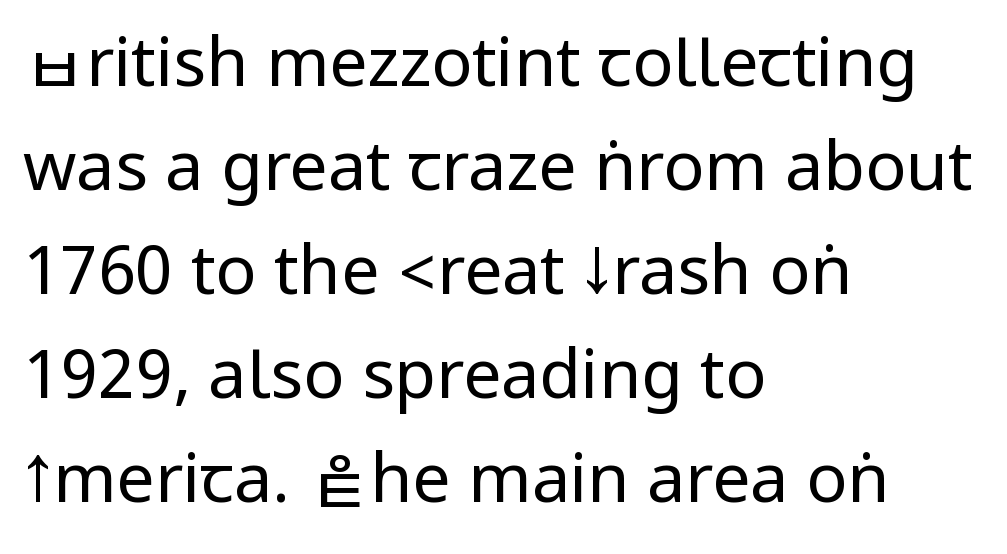
{"serif": "no", "italic": "no", "bold": "no", "weight": "regular", "width": "condensed", "stroke_contrast": "low", "underline": "no", "align": "left", "line_spacing": "normal", "line_spacing_ratio": 1.53, "letter_spacing": "normal", "letter_spacing_em": 0.0, "glyph_px": 68}
